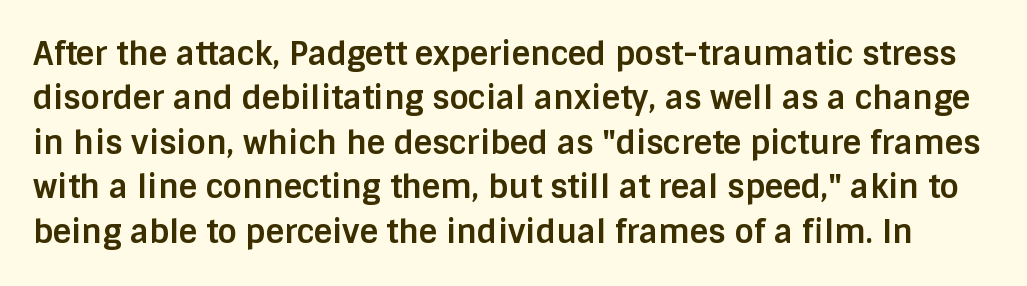
Q: Is the text bold? A: Yes.
Q: Is the text italic (slanted)? A: No, it is upright.
Q: Is the typeface a serif or a sans-serif typeface? A: Sans-serif.
Q: Is the text underlined? A: No.
Q: Is the spacing between letters normal or unusually wide? A: Normal.
Q: Is the spacing between lines tight, normal or loose? A: Normal.
Q: Width (condensed, normal, or wide)? A: Normal.
Q: Stroke contrast? A: Low.
Q: x-height? A: Large.
Q: Monospaced? A: No.
